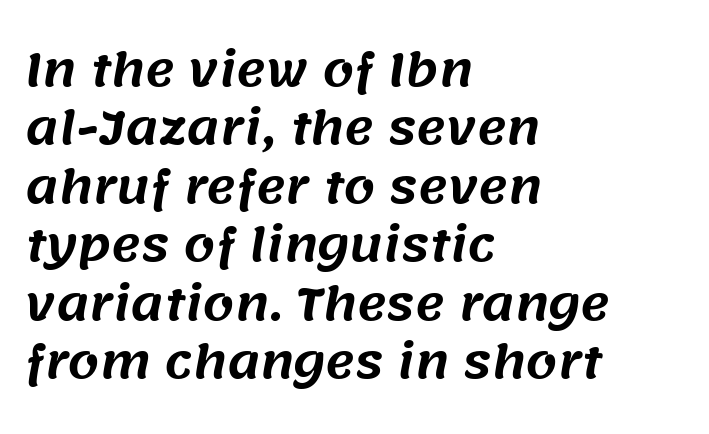
Standard letterfit; no display-style spreading of the glyphs. Serifs: no, the terminals of the letterforms are clean. Quick note: underline off. These lines sit exactly where default settings would place them.
